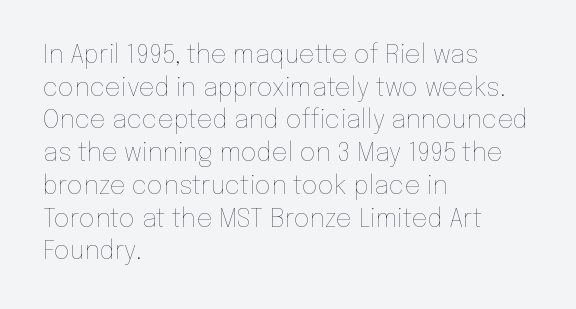
{"italic": "no", "bold": "no", "underline": "no", "align": "left", "line_spacing": "normal", "line_spacing_ratio": 1.31, "letter_spacing": "normal", "letter_spacing_em": 0.0, "glyph_px": 25}
